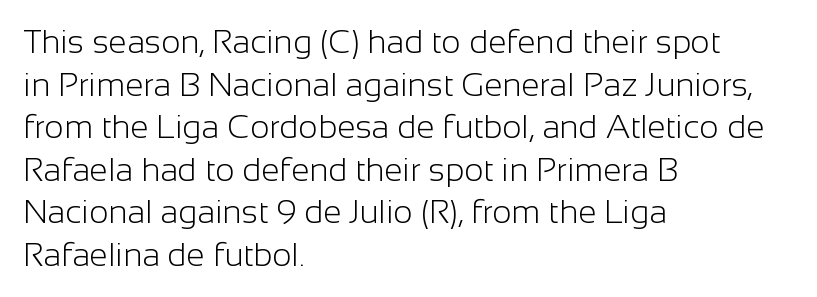
Q: Is the text bold? A: No.
Q: Is the text italic (slanted)? A: No, it is upright.
Q: Is the typeface a serif or a sans-serif typeface? A: Sans-serif.
Q: Is the text underlined? A: No.
Q: How is the paragraph aligned? A: Left-aligned.
Q: Is the spacing between letters normal or unusually wide? A: Normal.
Q: Is the spacing between lines tight, normal or loose? A: Normal.
Q: Width (condensed, normal, or wide)? A: Normal.
Q: Stroke contrast? A: Low.
Q: x-height? A: Medium.
Q: Monospaced? A: No.
